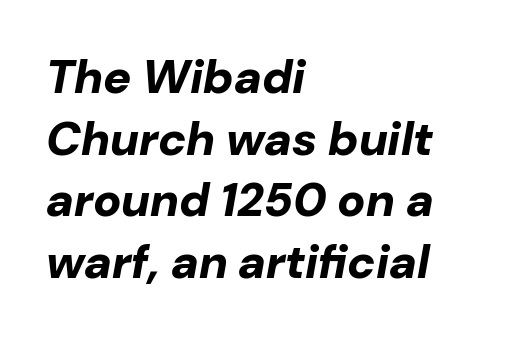
{"italic": "yes", "lean": "right", "slant_degrees": 10, "bold": "yes", "weight": "bold", "width": "normal", "stroke_contrast": "low", "x_height": "medium", "monospaced": "no", "underline": "no", "align": "left", "line_spacing": "normal", "line_spacing_ratio": 1.31, "letter_spacing": "normal", "letter_spacing_em": 0.0, "glyph_px": 47}
